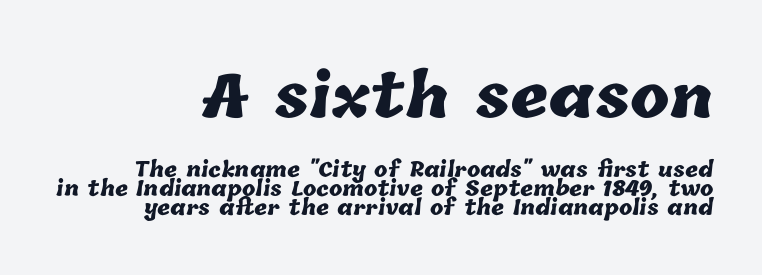
Observe the ordinary spacing: letters are neighbours, not strangers. How would I describe the line gaps? Narrow and economical. The foot of each line stays bare and open. The sample has been set heavy, in full bold. The composition opens big and finishes small.
